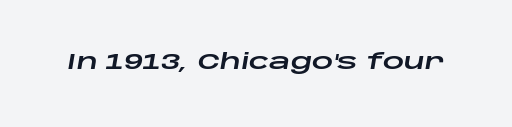
Q: Is the text italic (slanted)? A: Yes, it leans right by about 10 degrees.
Q: Is the text underlined? A: No.
Q: Is the spacing between letters normal or unusually wide? A: Normal.
